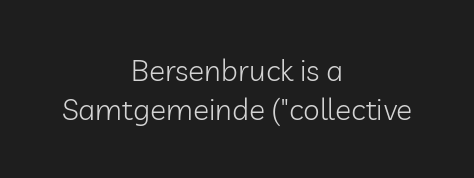
{"serif": "no", "italic": "no", "bold": "no", "weight": "light", "width": "normal", "stroke_contrast": "low", "x_height": "medium", "monospaced": "no", "underline": "no", "align": "center", "line_spacing": "normal", "line_spacing_ratio": 1.29, "letter_spacing": "normal", "letter_spacing_em": 0.0, "glyph_px": 30}
